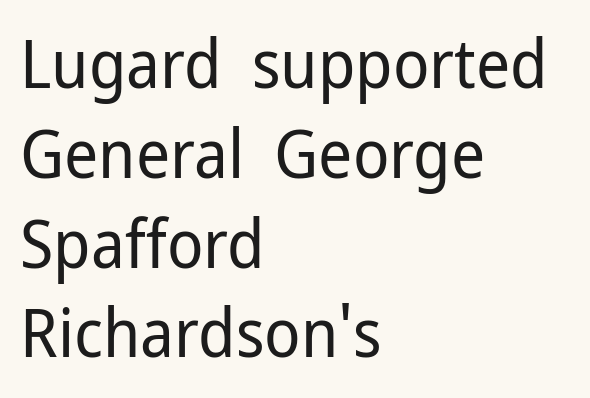
{"serif": "no", "italic": "no", "bold": "no", "weight": "regular", "width": "normal", "stroke_contrast": "low", "x_height": "medium", "monospaced": "no", "underline": "no", "align": "left", "line_spacing": "normal", "line_spacing_ratio": 1.34, "letter_spacing": "normal", "letter_spacing_em": 0.0, "glyph_px": 67}
